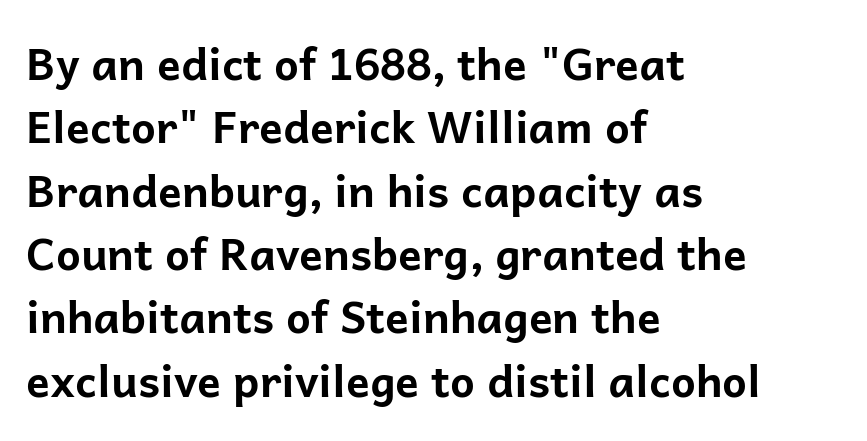
{"serif": "no", "italic": "no", "bold": "yes", "weight": "bold", "width": "normal", "stroke_contrast": "low", "x_height": "medium", "monospaced": "no", "underline": "no", "align": "left", "line_spacing": "normal", "line_spacing_ratio": 1.44, "letter_spacing": "normal", "letter_spacing_em": 0.0, "glyph_px": 44}
